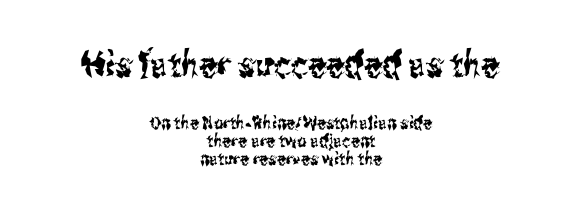
Typographically, this falls in the sans-serif category. Proportional: the letters do not fall into vertical columns. Leftover space on each line is divided equally before and after the words. Quick note: underline off.
